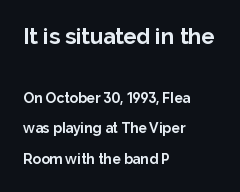
The image shows 22 px bold type, upright; set left-aligned, loose line spacing (2.19x), normal letter spacing, not underlined; the first (top) block is 1.57x larger.
